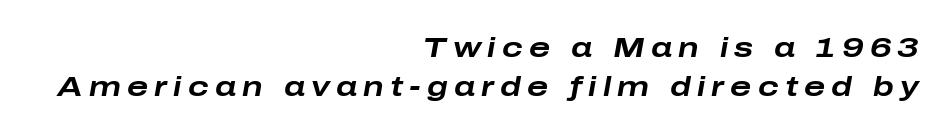
The image shows 28 px bold, wide type, italic (leaning right); set right-aligned, normal line spacing (1.41x), unusually wide letter spacing (+0.22 em), not underlined; low stroke contrast and a medium x-height.
